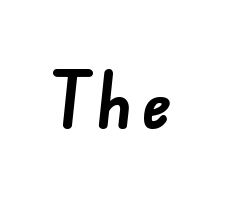
Bare-footed words on every line. The designer went with a sans here, leaving each stem footless. How heavy is the stroke? Heavy — this is a bold. A typesetter would call this proportional, since set widths differ per character.
